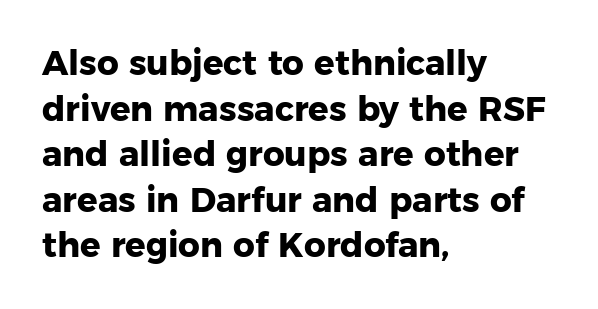
Q: Is the text bold? A: Yes.
Q: Is the text italic (slanted)? A: No, it is upright.
Q: Is the typeface a serif or a sans-serif typeface? A: Sans-serif.
Q: Is the text underlined? A: No.
Q: How is the paragraph aligned? A: Left-aligned.
Q: Is the spacing between letters normal or unusually wide? A: Normal.
Q: Is the spacing between lines tight, normal or loose? A: Normal.
Q: Width (condensed, normal, or wide)? A: Normal.
Q: Stroke contrast? A: Low.
Q: x-height? A: Medium.
Q: Monospaced? A: No.
